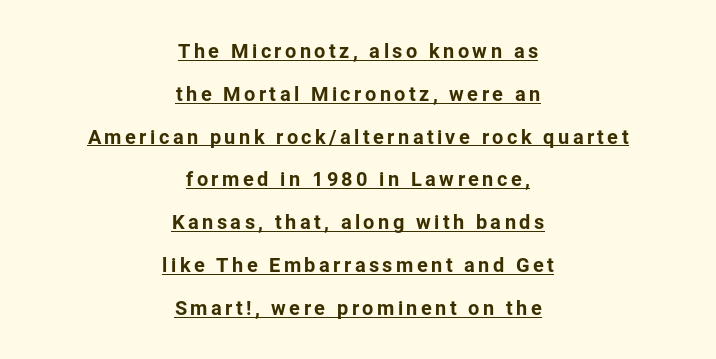
The image shows 20 px text type, upright; set centered, loose line spacing (2.14x), underlined.
